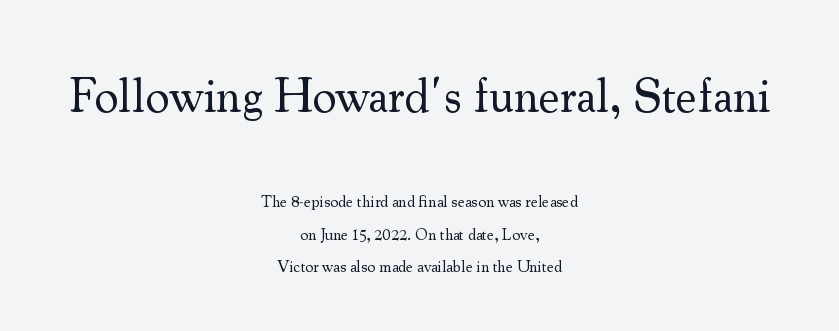
Does the lettering tilt? It doesn't — this is upright. The tracking reads as untouched default to a designer's eye. Weight: in the light-to-regular range. Underlining? Definitely not there. These lines stack symmetrically, like a column narrowing and widening about its center.
